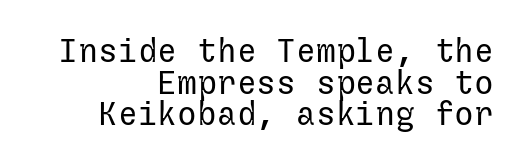
The image shows 33 px regular-weight sans-serif type, upright; set right-aligned, tight line spacing (0.96x), normal letter spacing, not underlined; low stroke contrast and a medium x-height.
